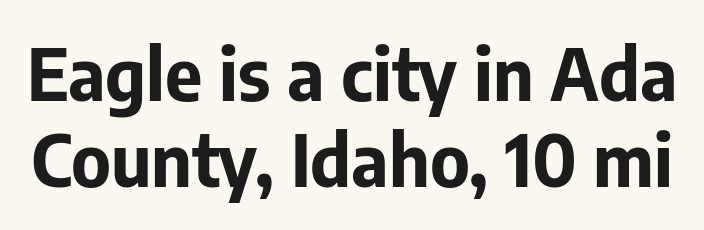
{"serif": "no", "italic": "no", "bold": "yes", "weight": "bold", "width": "normal", "stroke_contrast": "low", "x_height": "medium", "monospaced": "no", "underline": "no", "line_spacing_ratio": 1.2, "letter_spacing": "normal", "letter_spacing_em": 0.0, "glyph_px": 72}
